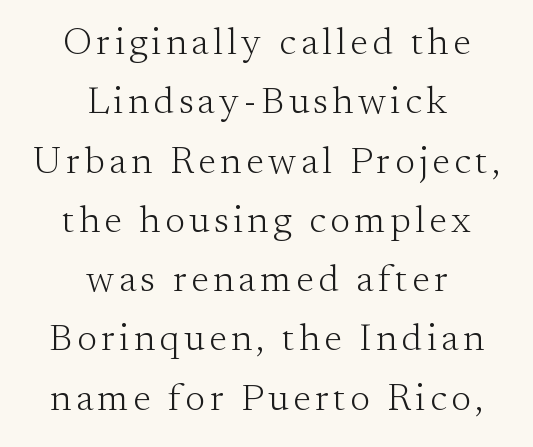
Nothing heavy about these letters — not bold at all. Visually the block forms a symmetrical silhouette, jagged on both flanks. Anything drawn beneath the words? Only blank space. The letters advance in unequal steps, a hallmark of proportional type. A serif font was chosen for this passage.
